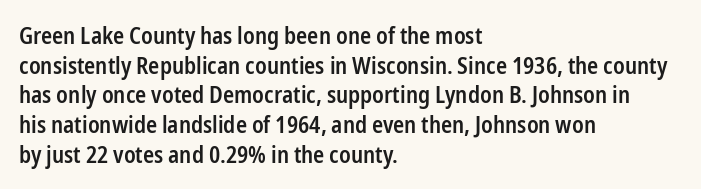
Stroke thickness is moderately raised; the sample reads as semibold. Vertical strokes here are truly vertical. The area under the type is left untouched. Summary of vertical rhythm: regular, with standard interline spacing.
